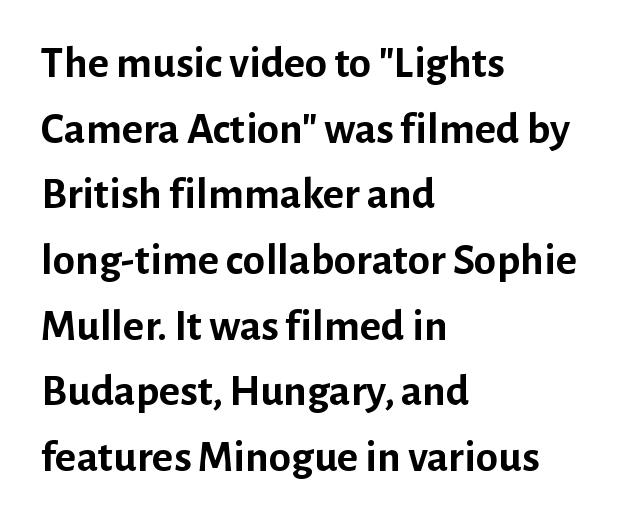
{"serif": "no", "italic": "no", "bold": "yes", "weight": "semibold", "width": "normal", "stroke_contrast": "low", "x_height": "medium", "monospaced": "no", "underline": "no", "align": "left", "line_spacing": "normal", "line_spacing_ratio": 1.46, "letter_spacing": "normal", "letter_spacing_em": 0.0, "glyph_px": 45}
